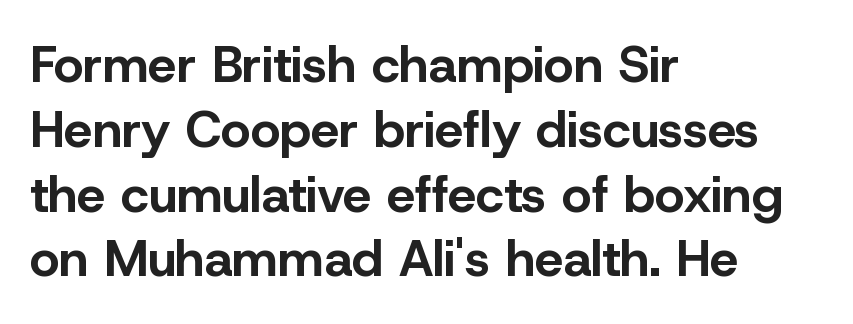
Spacing verdict: proportional, widths tailored to each character. Letters rest on an invisible, unmarked baseline. This sample is left-justified, so line endings fall wherever the words run out. Horizontal bands of white between lines are of average thickness. Unlike italic type, these characters show no tilt at all.
